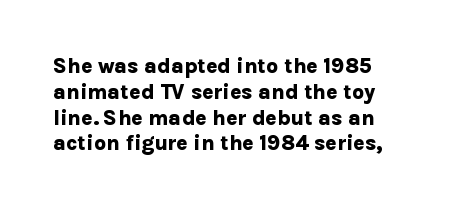
{"italic": "no", "bold": "yes", "underline": "no", "align": "left", "line_spacing_ratio": 1.23, "letter_spacing": "normal", "letter_spacing_em": 0.0, "glyph_px": 21}
